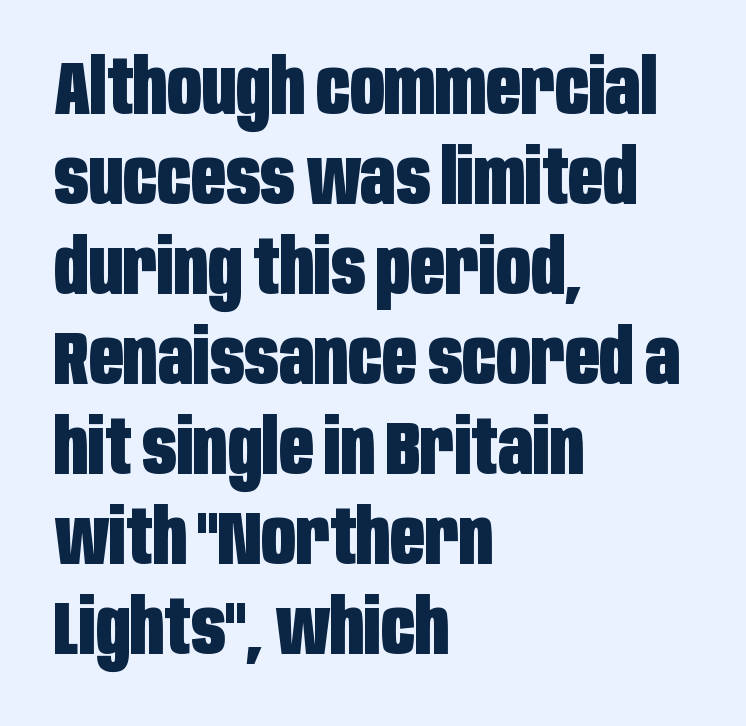
Note: no serifs on the glyphs. Is there any slant? The stems are plumb. Descenders are the only things crossing below the line. Every letter is thick-stroked: bold, no question. The ragged edge is on the right, which tells us the setting is flush left.
